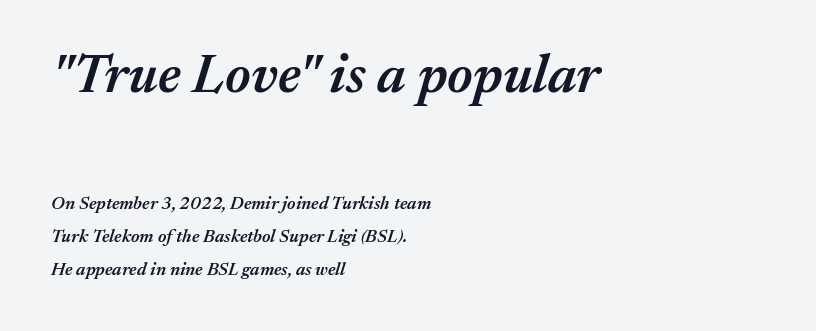
Q: Is the text bold? A: Semi-bold.
Q: Is the text italic (slanted)? A: Yes, it leans right by about 17 degrees.
Q: Is the text underlined? A: No.
Q: How is the paragraph aligned? A: Left-aligned.
Q: Is the spacing between letters normal or unusually wide? A: Normal.
Q: Which block of text is set in a larger size, the first (top) or the second (bottom)? A: The first (top) one.
Q: Width (condensed, normal, or wide)? A: Normal.
Q: Stroke contrast? A: Medium.
Q: x-height? A: Medium.
Q: Monospaced? A: No.
